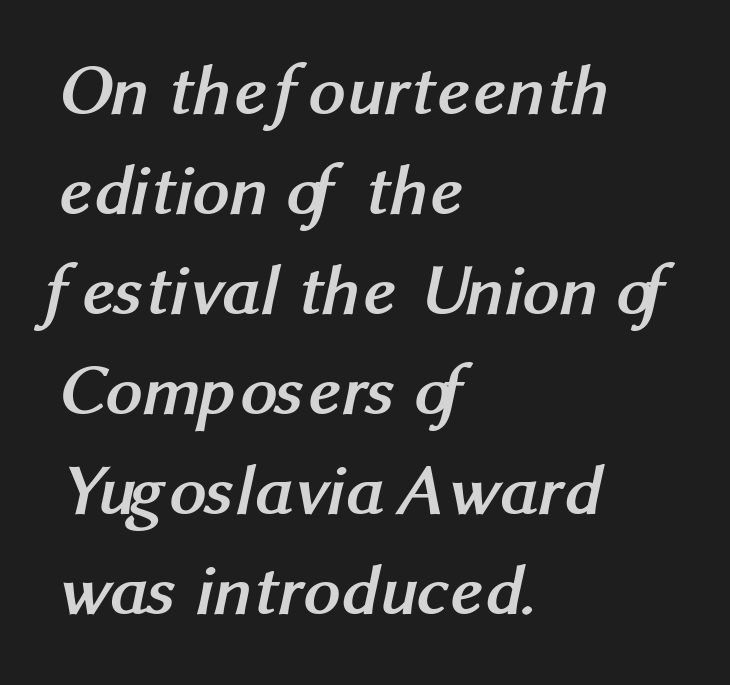
Q: Is the text bold? A: Yes.
Q: Is the typeface a serif or a sans-serif typeface? A: Sans-serif.
Q: Is the text underlined? A: No.
Q: How is the paragraph aligned? A: Left-aligned.
Q: Is the spacing between letters normal or unusually wide? A: Normal.
Q: Is the spacing between lines tight, normal or loose? A: Normal.
Q: Width (condensed, normal, or wide)? A: Normal.
Q: Stroke contrast? A: Medium.
Q: x-height? A: Medium.
Q: Monospaced? A: No.
